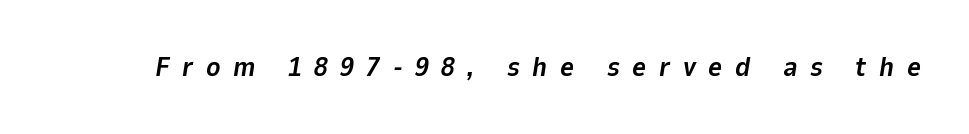
No word sits above an underline. Italic? Definitely — the glyphs are oblique. Here the glyphs are tracked loosely, breaking word shapes into spaced letters. Typesetter's note: full bold, strokes at maximum text heaviness.
